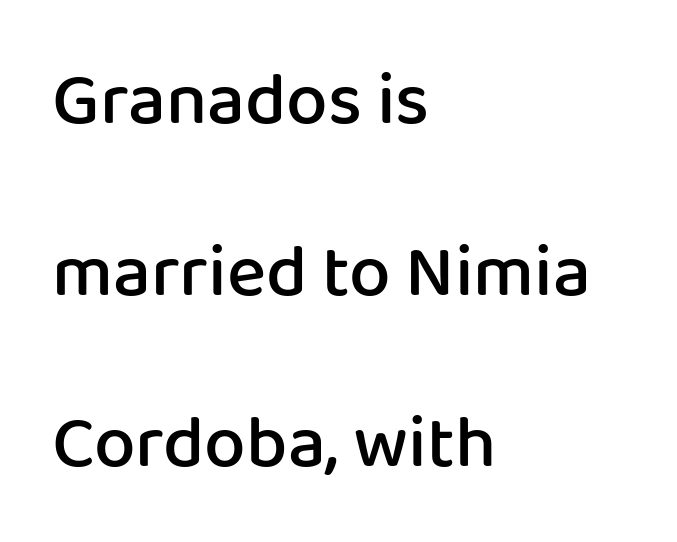
The image shows 74 px semibold sans-serif type, upright; set left-aligned, loose line spacing (2.32x), normal letter spacing, not underlined; low stroke contrast and a medium x-height.
